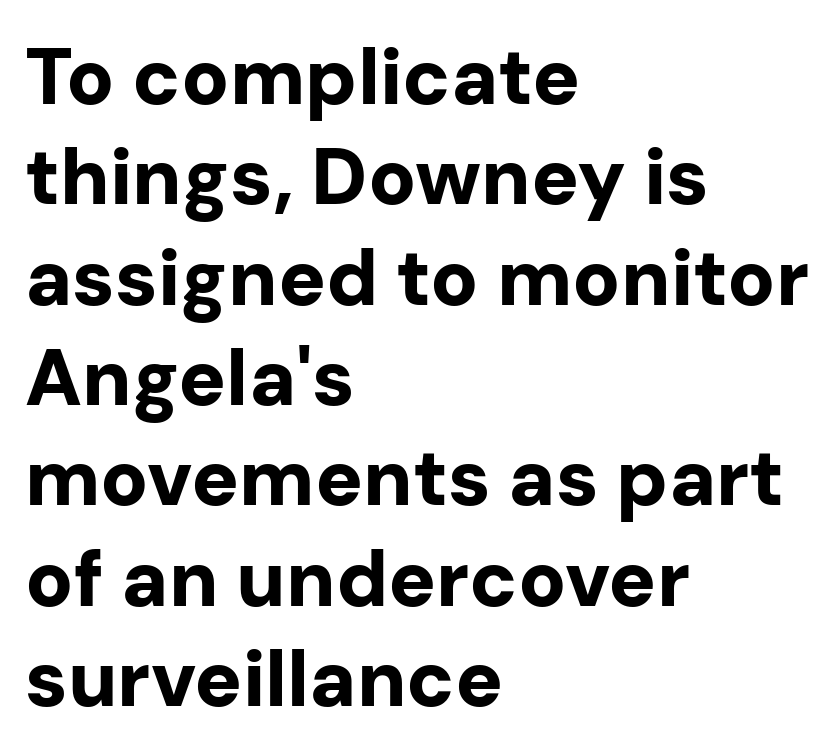
The image shows 79 px bold sans-serif type, upright; set left-aligned, normal line spacing (1.27x), normal letter spacing, not underlined; low stroke contrast and a medium x-height.
